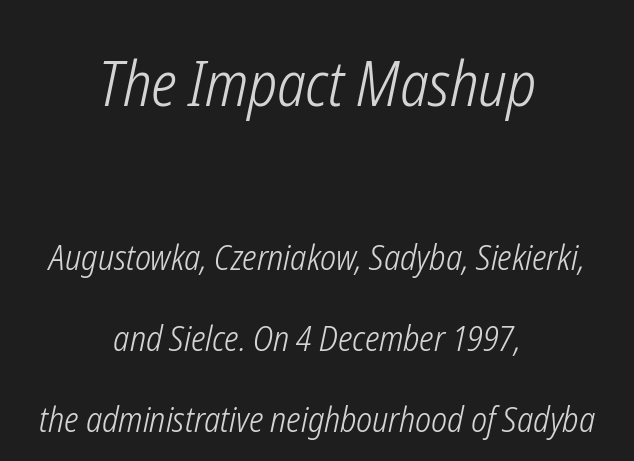
The image shows 62 px light, condensed type, italic (leaning right); set centered, loose line spacing (2.31x), normal letter spacing, not underlined; the first (top) block is 1.77x larger; low stroke contrast and a medium x-height.
